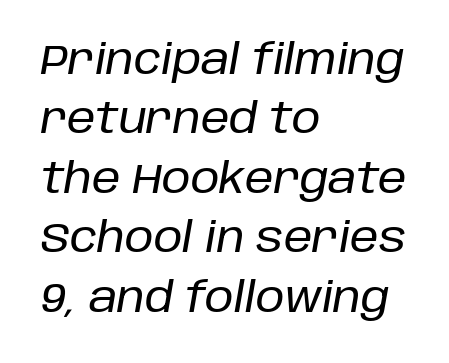
Each new line begins a customary step beneath the previous one. In terms of posture, this sample is oblique. This sample has the flowing, uneven cadence of proportional lettering. All the whitespace from short lines collects on the right. Quick note: underline off. Glyph-to-glyph distance matches everyday printed text.
